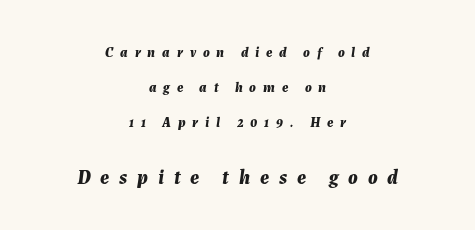
Short and long lines alike share a common midpoint. The rendering uses a large line-height, opening up the rows. There is plenty of visible air inserted between adjacent glyphs. Italic: yes, the glyphs are oblique.
